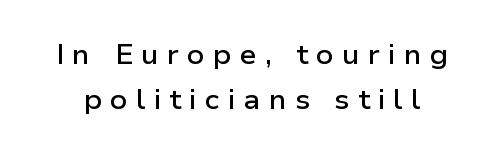
Q: Is the text bold? A: Semi-bold.
Q: Is the text italic (slanted)? A: No, it is upright.
Q: Is the text underlined? A: No.
Q: Is the spacing between letters normal or unusually wide? A: Unusually wide.
Q: Is the spacing between lines tight, normal or loose? A: Normal.
